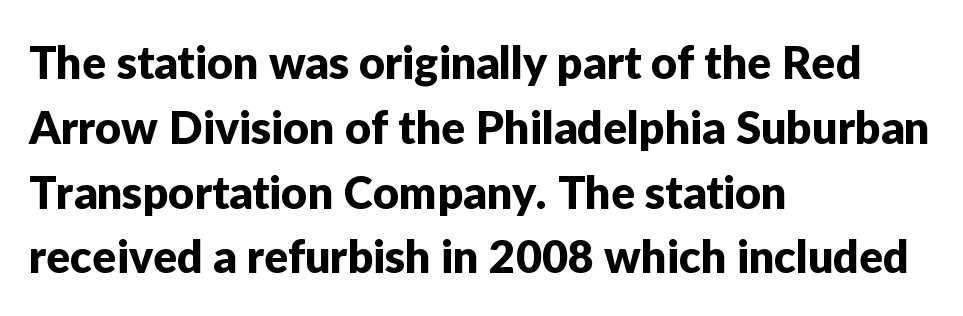
Q: Is the text italic (slanted)? A: No, it is upright.
Q: Is the typeface a serif or a sans-serif typeface? A: Sans-serif.
Q: Is the text underlined? A: No.
Q: How is the paragraph aligned? A: Left-aligned.
Q: Is the spacing between letters normal or unusually wide? A: Normal.
Q: Is the spacing between lines tight, normal or loose? A: Normal.
Q: Width (condensed, normal, or wide)? A: Normal.
Q: Stroke contrast? A: Low.
Q: x-height? A: Medium.
Q: Monospaced? A: No.
